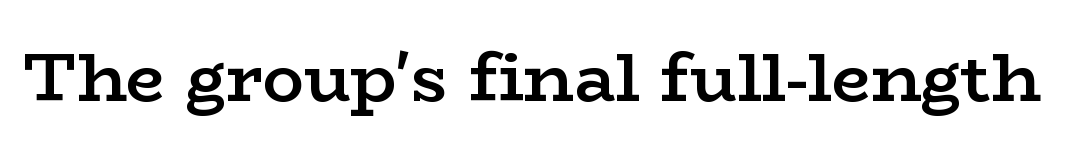
Does the type have serifs? Yes, each stem ends in a small foot. The specimen omits any rule beneath the text block's lines. Slightly chunky letters — semibold, I'd say, not full bold. Rendered with straight, roman letterforms. Looks like regular typesetting: each glyph gets only the width it needs. The horizontal fit of the characters is conventional and even.
